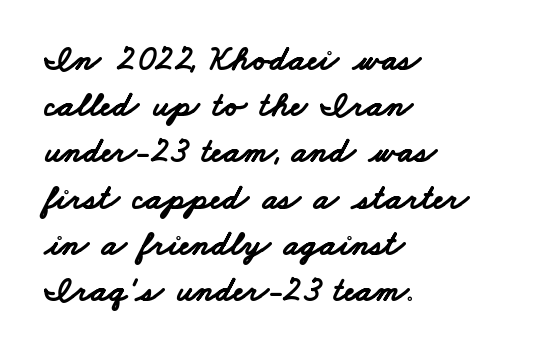
Q: Is the text bold? A: Yes.
Q: Is the typeface a serif or a sans-serif typeface? A: Sans-serif.
Q: Is the text underlined? A: No.
Q: How is the paragraph aligned? A: Left-aligned.
Q: Is the spacing between letters normal or unusually wide? A: Normal.
Q: Is the spacing between lines tight, normal or loose? A: Normal.
Q: Width (condensed, normal, or wide)? A: Wide.
Q: Stroke contrast? A: Low.
Q: x-height? A: Small.
Q: Monospaced? A: No.
